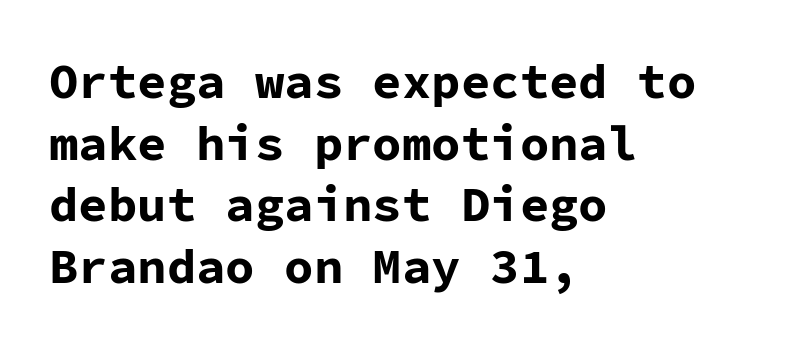
{"serif": "no", "italic": "no", "bold": "yes", "weight": "bold", "width": "normal", "stroke_contrast": "low", "x_height": "medium", "monospaced": "yes", "underline": "no", "align": "left", "line_spacing": "normal", "line_spacing_ratio": 1.26, "letter_spacing": "normal", "letter_spacing_em": 0.0, "glyph_px": 49}
